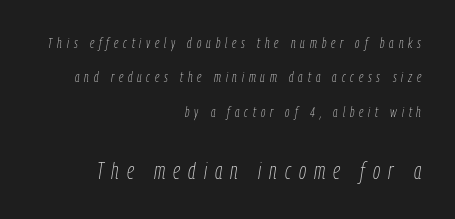
The leading is generous, giving the passage an open texture. The letters in the lower block stand taller than those in the block above. Any mark beneath the type? The region is blank. The weight would be labelled regular, book, light, or lighter still. The setting favours the right margin, as signatures and pull-quotes sometimes do.
